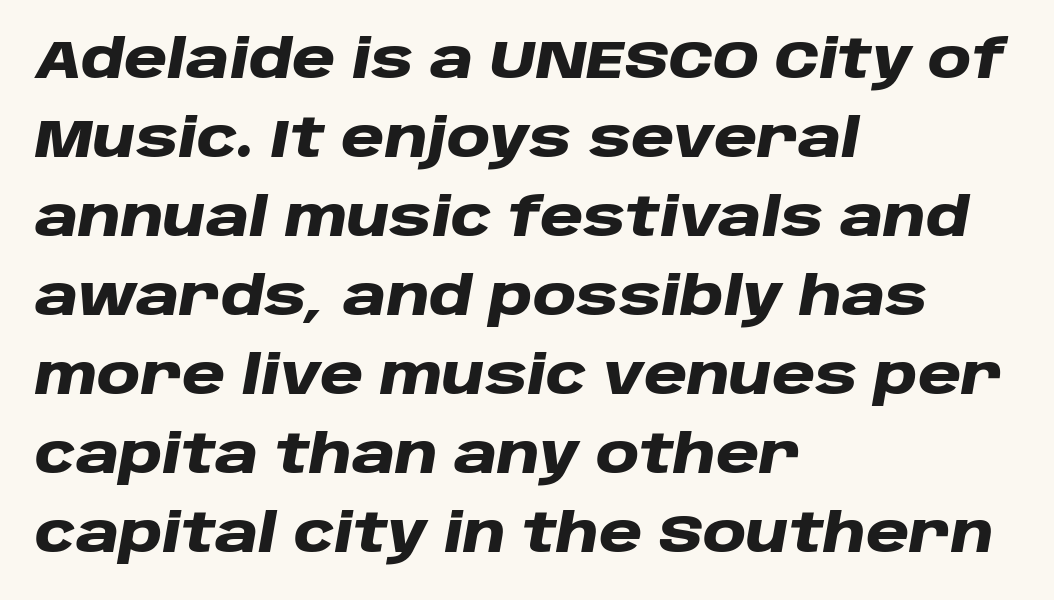
The image shows 53 px heavy, wide type, italic (leaning right); set left-aligned, normal line spacing (1.49x), normal letter spacing, not underlined; low stroke contrast and a large x-height.
